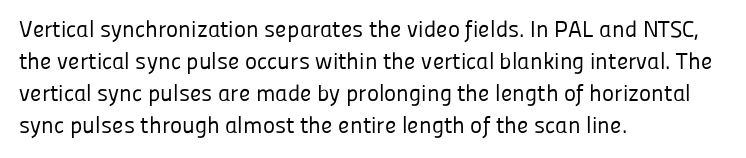
{"italic": "no", "bold": "no", "underline": "no", "align": "left", "line_spacing": "normal", "line_spacing_ratio": 1.39, "letter_spacing": "normal", "letter_spacing_em": 0.0, "glyph_px": 23}
